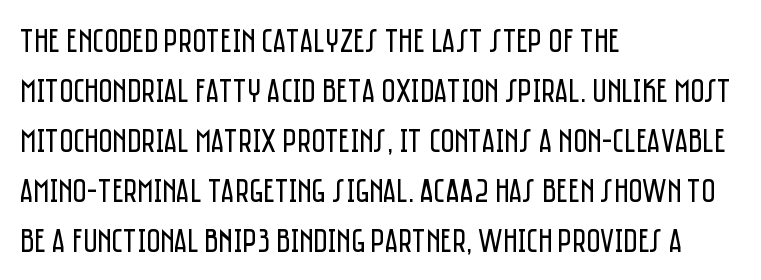
The image shows 34 px regular-weight, condensed sans-serif type, upright; set left-aligned, normal line spacing (1.47x), normal letter spacing, not underlined; low stroke contrast and a large x-height.
